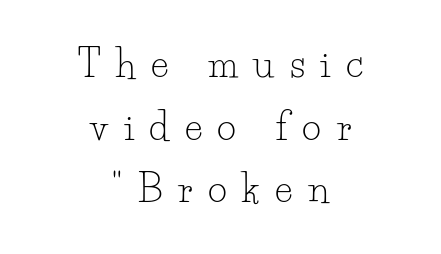
Q: Is the text bold? A: No.
Q: Is the text italic (slanted)? A: No, it is upright.
Q: Is the typeface a serif or a sans-serif typeface? A: Serif.
Q: Is the text underlined? A: No.
Q: How is the paragraph aligned? A: Centered.
Q: Is the spacing between letters normal or unusually wide? A: Unusually wide.
Q: Is the spacing between lines tight, normal or loose? A: Normal.
Q: Width (condensed, normal, or wide)? A: Normal.
Q: Stroke contrast? A: Low.
Q: x-height? A: Small.
Q: Monospaced? A: No.
